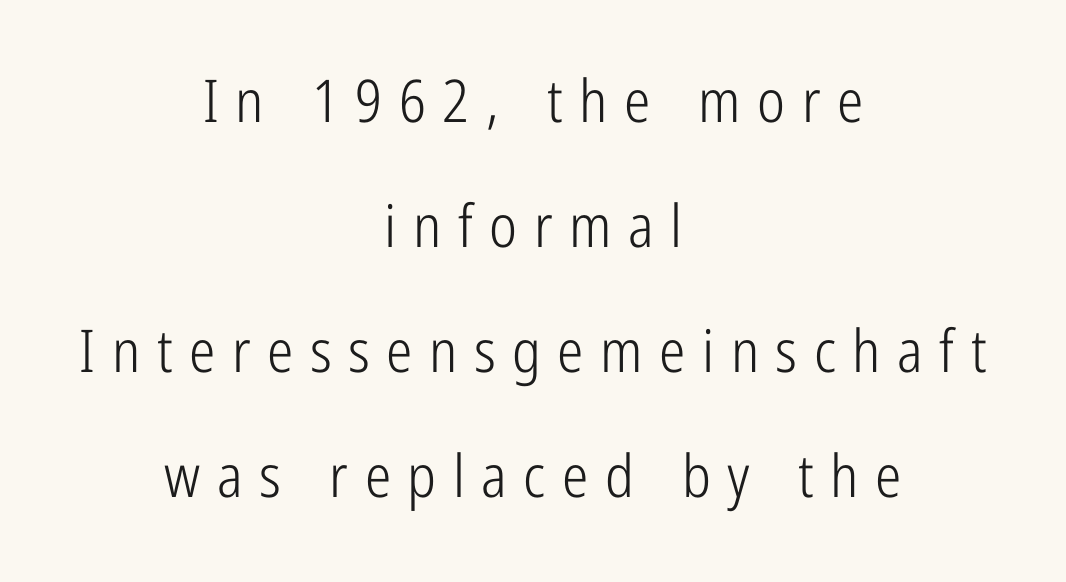
Q: Is the text bold? A: No.
Q: Is the text italic (slanted)? A: No, it is upright.
Q: Is the typeface a serif or a sans-serif typeface? A: Sans-serif.
Q: Is the text underlined? A: No.
Q: How is the paragraph aligned? A: Centered.
Q: Is the spacing between letters normal or unusually wide? A: Unusually wide.
Q: Is the spacing between lines tight, normal or loose? A: Loose.
Q: Width (condensed, normal, or wide)? A: Condensed.
Q: Stroke contrast? A: Low.
Q: x-height? A: Medium.
Q: Monospaced? A: No.
